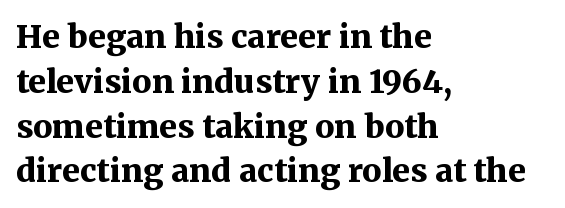
This sample uses an upright cut, with every glyph sitting square on the baseline. Check under the words: just untouched page. Unlike a clean sans, this face finishes its strokes with serifs. Typographic density is high because the face is bold. A classic flush-left, rag-right setting is used for this passage. Each letter keeps its own natural width here, so spacing adapts to shape.
